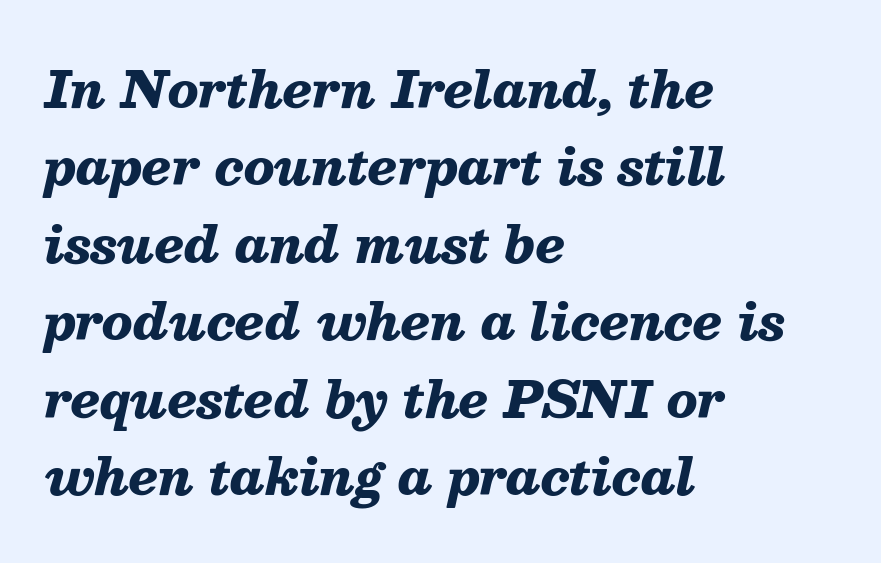
The image shows 50 px heavy type, italic (leaning right); set left-aligned, normal line spacing (1.55x), normal letter spacing, not underlined; medium stroke contrast and a medium x-height.
